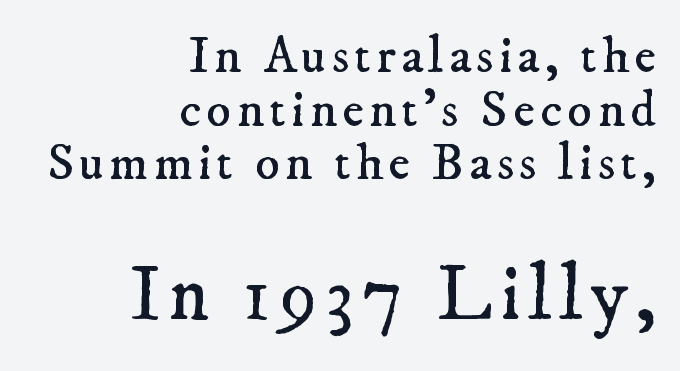
The image shows 78 px regular-weight serif type; set right-aligned, tight line spacing (1.03x), not underlined; the second (bottom) block is 1.5x larger; low stroke contrast and a small x-height.
